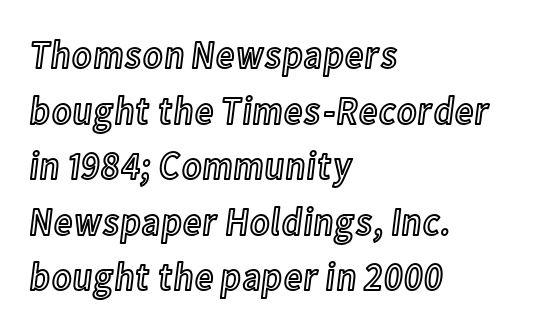
Q: Is the text italic (slanted)? A: Yes.
Q: Is the text underlined? A: No.
Q: How is the paragraph aligned? A: Left-aligned.
Q: Is the spacing between letters normal or unusually wide? A: Normal.
Q: Is the spacing between lines tight, normal or loose? A: Normal.
Q: Width (condensed, normal, or wide)? A: Condensed.
Q: x-height? A: Medium.
Q: Monospaced? A: No.
